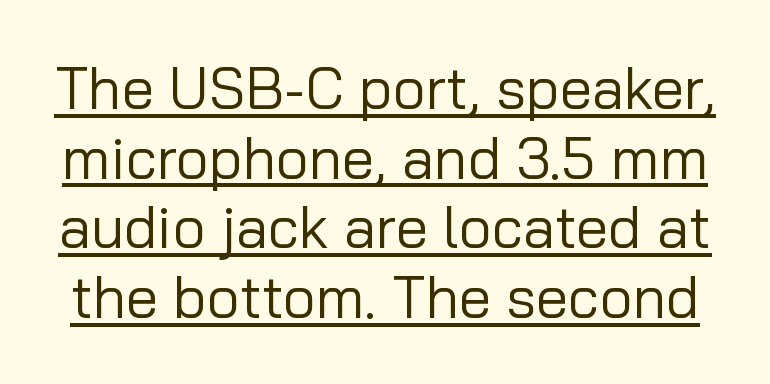
{"serif": "no", "italic": "no", "bold": "no", "weight": "regular", "width": "normal", "stroke_contrast": "low", "x_height": "medium", "monospaced": "no", "underline": "yes", "line_spacing_ratio": 1.2, "letter_spacing": "normal", "letter_spacing_em": 0.0, "glyph_px": 58}
